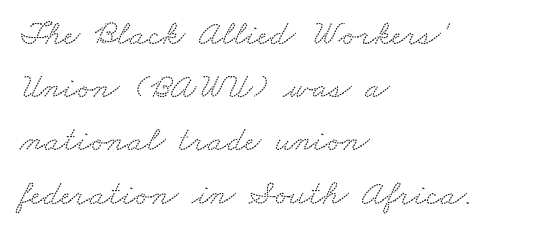
The image shows 35 px wide type; set left-aligned, normal line spacing (1.52x), normal letter spacing, not underlined; low stroke contrast and a small x-height.
